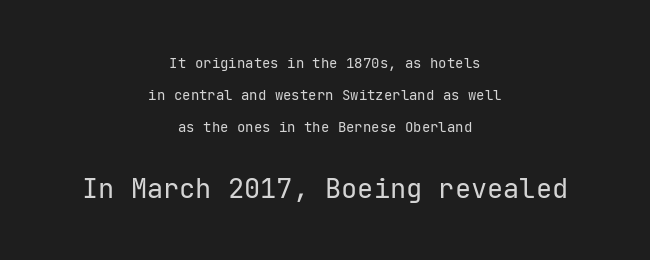
{"italic": "no", "bold": "no", "underline": "no", "align": "center", "line_spacing": "loose", "line_spacing_ratio": 2.27, "letter_spacing": "normal", "letter_spacing_em": 0.0, "larger_block": "second", "size_ratio": 1.93, "glyph_px": 27}
